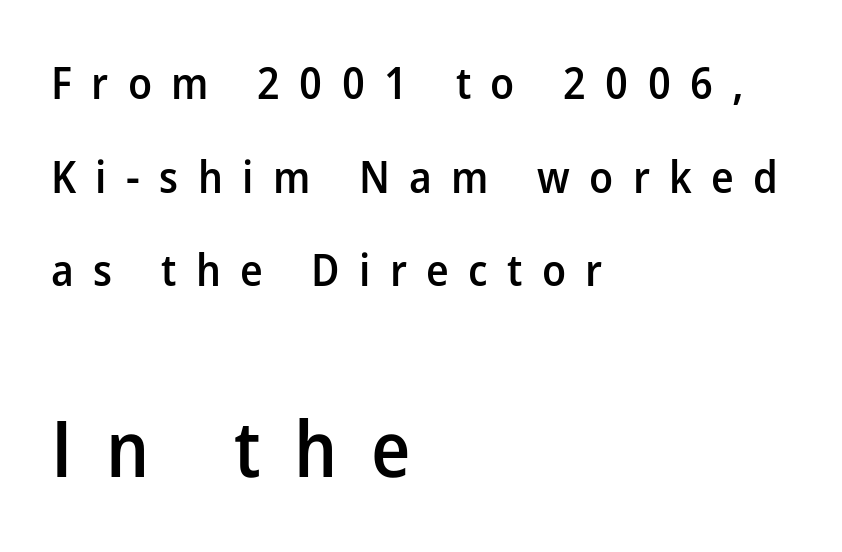
The zone under the glyphs is completely vacant. Visually the block forms a straight wall on the left and a jagged coastline on the right. The second block has been scaled up relative to the first. Spacing verdict: proportional, widths tailored to each character.
